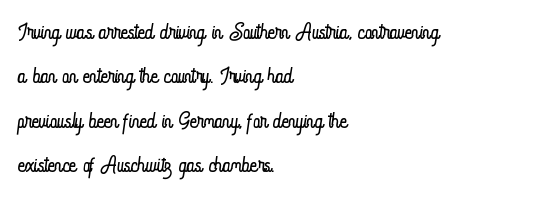
Q: Is the text bold? A: No.
Q: Is the text underlined? A: No.
Q: How is the paragraph aligned? A: Left-aligned.
Q: Is the spacing between letters normal or unusually wide? A: Normal.
Q: Is the spacing between lines tight, normal or loose? A: Normal.
Q: Width (condensed, normal, or wide)? A: Condensed.
Q: Stroke contrast? A: Low.
Q: x-height? A: Small.
Q: Monospaced? A: No.
